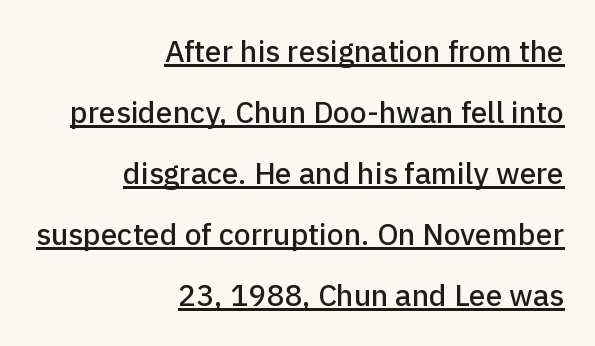
Q: Is the text italic (slanted)? A: No, it is upright.
Q: Is the typeface a serif or a sans-serif typeface? A: Sans-serif.
Q: Is the text underlined? A: Yes.
Q: How is the paragraph aligned? A: Right-aligned.
Q: Is the spacing between letters normal or unusually wide? A: Normal.
Q: Is the spacing between lines tight, normal or loose? A: Loose.
Q: Width (condensed, normal, or wide)? A: Normal.
Q: Stroke contrast? A: Low.
Q: x-height? A: Medium.
Q: Monospaced? A: No.
